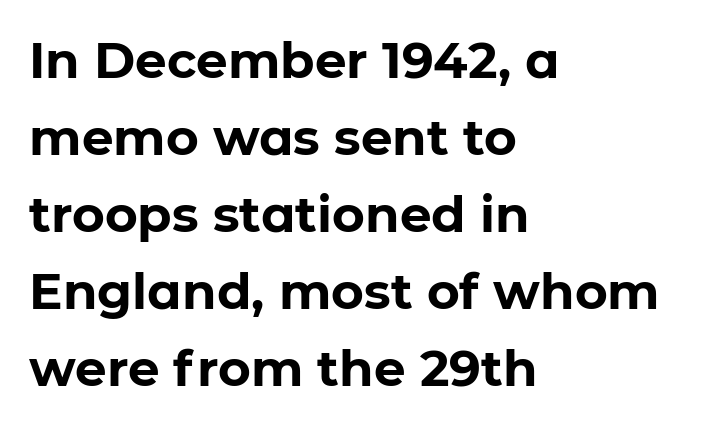
The image shows 50 px bold sans-serif type, upright; set left-aligned, normal line spacing (1.54x), normal letter spacing, not underlined; low stroke contrast and a medium x-height.
